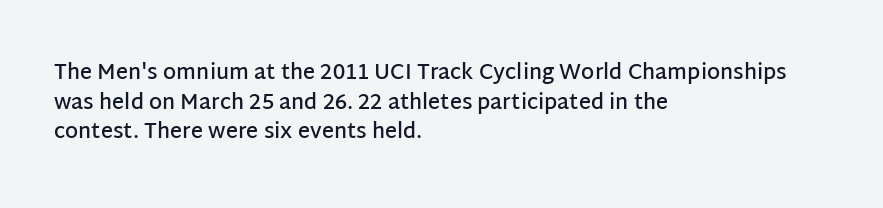
Q: Is the text bold? A: Semi-bold.
Q: Is the text italic (slanted)? A: No, it is upright.
Q: Is the text underlined? A: No.
Q: How is the paragraph aligned? A: Left-aligned.
Q: Is the spacing between letters normal or unusually wide? A: Normal.
Q: Is the spacing between lines tight, normal or loose? A: Normal.
